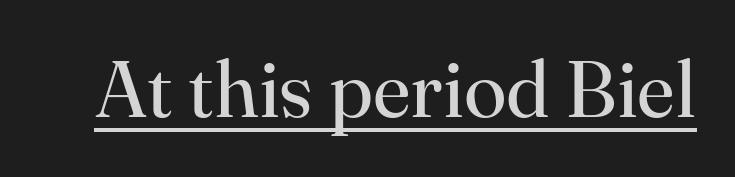
Weight: not bold — regular or lighter. What stands out about the letter spacing? Nothing — it is the standard amount. This sample uses a serif face. The lettering holds an erect, upright posture throughout. The rendered words wear a rule along their underside. The passage shown is typed in a proportional face where columns would drift.
